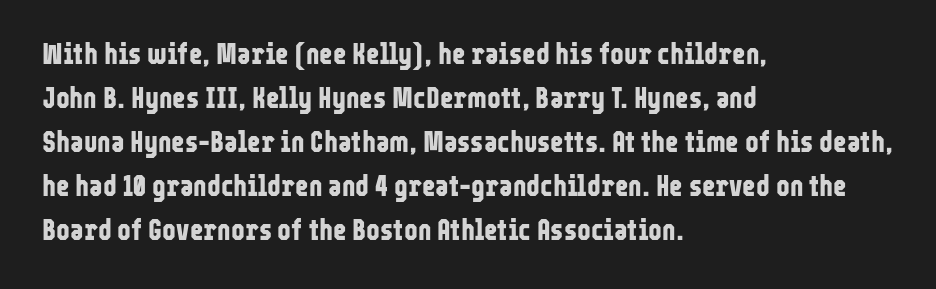
The image shows 29 px bold, condensed sans-serif type, upright; set left-aligned, normal line spacing (1.52x), normal letter spacing, not underlined; low stroke contrast and a medium x-height.
